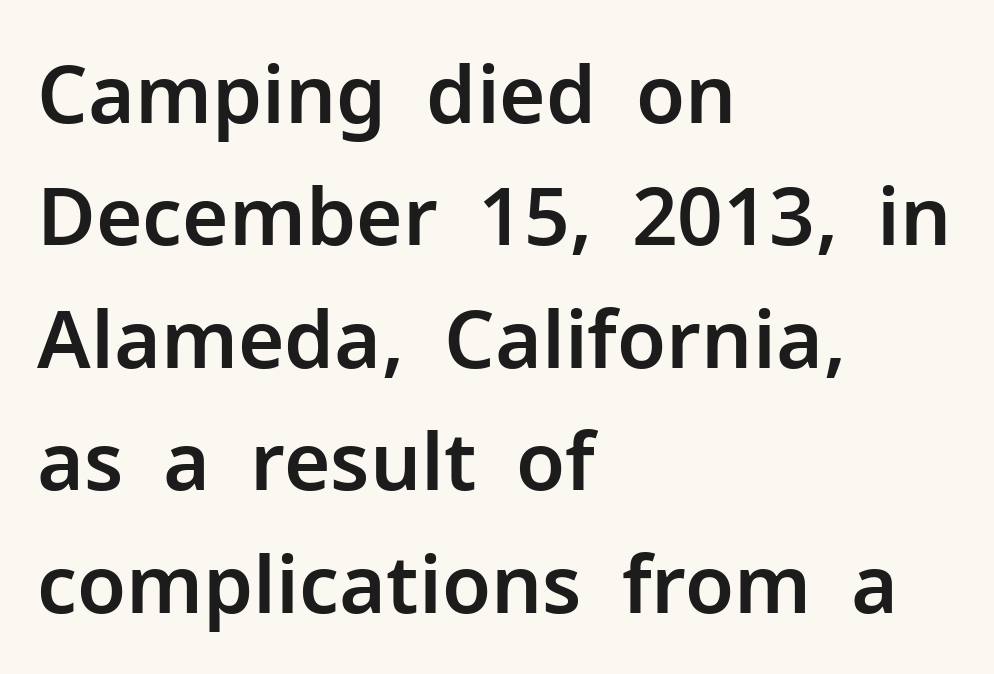
The image shows 80 px sans-serif type, upright; set left-aligned, normal line spacing (1.53x), normal letter spacing, not underlined; low stroke contrast and a medium x-height.
